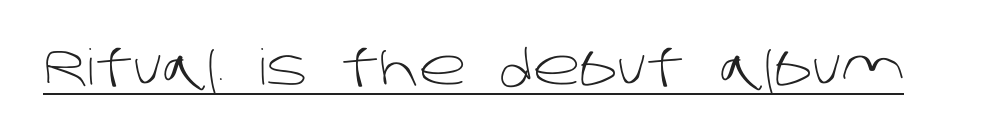
{"serif": "no", "bold": "no", "weight": "light", "width": "normal", "stroke_contrast": "low", "x_height": "large", "monospaced": "no", "underline": "yes", "letter_spacing": "normal", "letter_spacing_em": 0.0, "glyph_px": 49}
